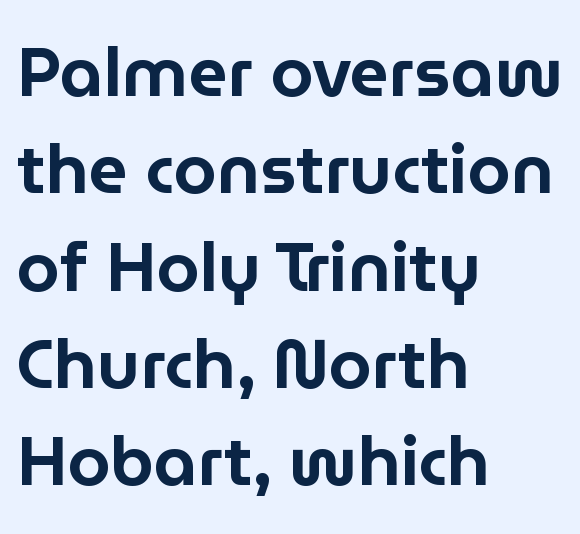
Q: Is the text italic (slanted)? A: No, it is upright.
Q: Is the typeface a serif or a sans-serif typeface? A: Sans-serif.
Q: Is the text underlined? A: No.
Q: How is the paragraph aligned? A: Left-aligned.
Q: Is the spacing between letters normal or unusually wide? A: Normal.
Q: Is the spacing between lines tight, normal or loose? A: Normal.
Q: Width (condensed, normal, or wide)? A: Normal.
Q: Stroke contrast? A: Low.
Q: x-height? A: Medium.
Q: Monospaced? A: No.
